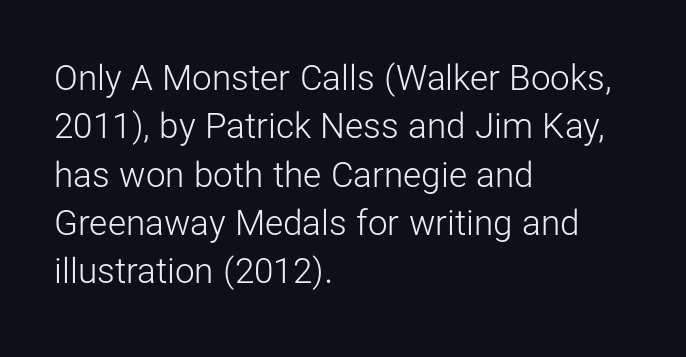
Q: Is the text bold? A: No.
Q: Is the text italic (slanted)? A: No, it is upright.
Q: Is the typeface a serif or a sans-serif typeface? A: Sans-serif.
Q: Is the text underlined? A: No.
Q: How is the paragraph aligned? A: Left-aligned.
Q: Is the spacing between letters normal or unusually wide? A: Normal.
Q: Is the spacing between lines tight, normal or loose? A: Normal.
Q: Width (condensed, normal, or wide)? A: Normal.
Q: Stroke contrast? A: Low.
Q: x-height? A: Medium.
Q: Monospaced? A: No.
